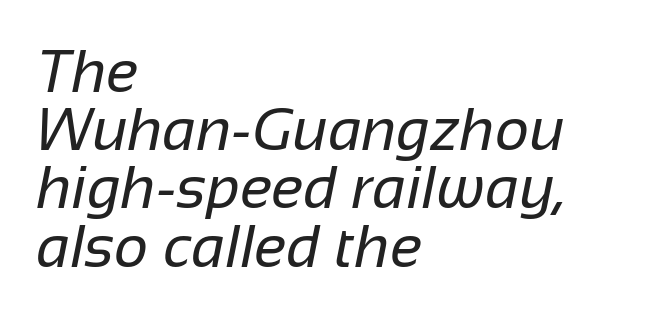
Q: Is the text bold? A: No.
Q: Is the typeface a serif or a sans-serif typeface? A: Sans-serif.
Q: Is the text underlined? A: No.
Q: How is the paragraph aligned? A: Left-aligned.
Q: Is the spacing between letters normal or unusually wide? A: Normal.
Q: Is the spacing between lines tight, normal or loose? A: Tight.
Q: Width (condensed, normal, or wide)? A: Normal.
Q: Stroke contrast? A: Low.
Q: x-height? A: Medium.
Q: Monospaced? A: No.
